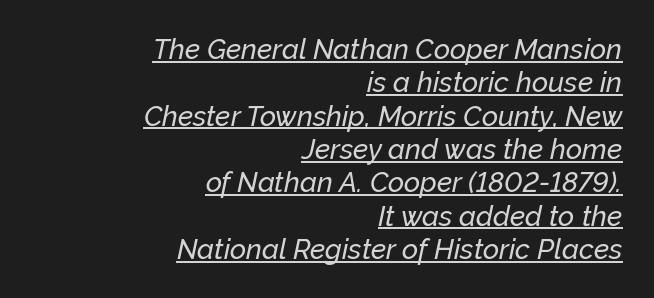
{"italic": "yes", "lean": "right", "slant_degrees": 12, "width": "normal", "stroke_contrast": "low", "x_height": "medium", "monospaced": "no", "underline": "yes", "align": "right", "line_spacing_ratio": 1.19, "letter_spacing": "normal", "letter_spacing_em": 0.0, "glyph_px": 28}
